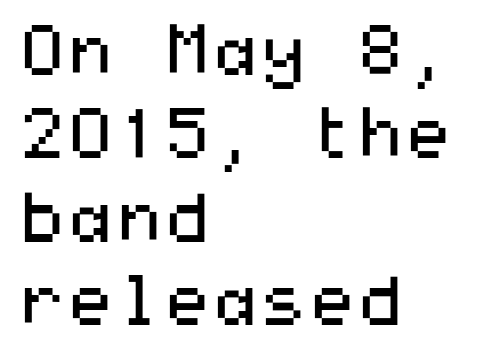
The image shows 69 px regular-weight, wide sans-serif type, upright; set left-aligned, line spacing 1.21x, normal letter spacing, not underlined; medium stroke contrast and a medium x-height.
